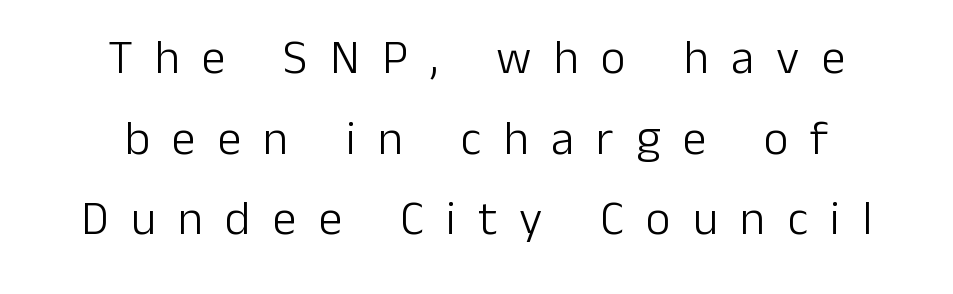
{"serif": "no", "italic": "no", "bold": "no", "weight": "light", "width": "normal", "stroke_contrast": "low", "x_height": "medium", "monospaced": "no", "underline": "no", "align": "center", "line_spacing": "normal", "line_spacing_ratio": 1.68, "letter_spacing": "wide", "letter_spacing_em": 0.46, "glyph_px": 48}
